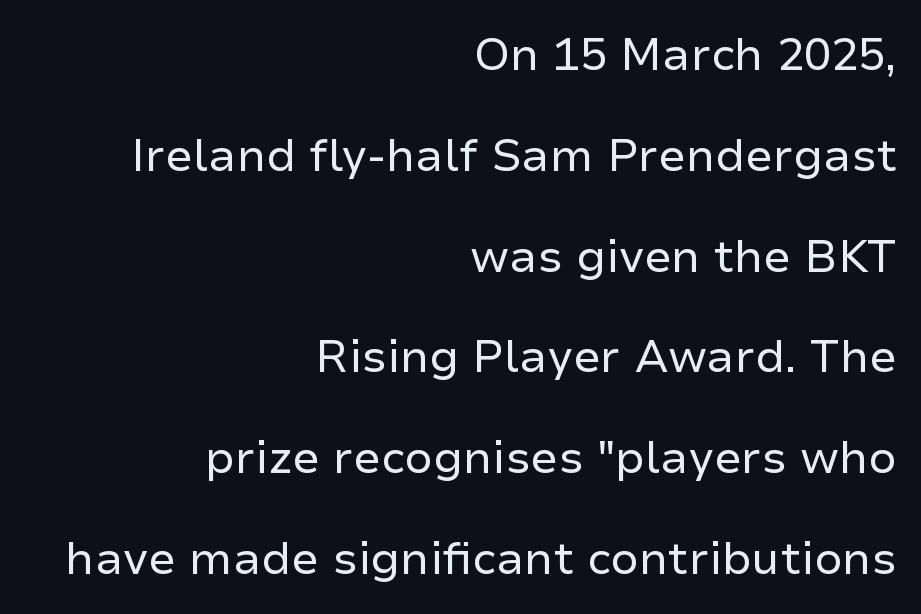
The image shows 45 px regular-weight sans-serif type, upright; set right-aligned, loose line spacing (2.24x), normal letter spacing, not underlined; low stroke contrast and a medium x-height.
